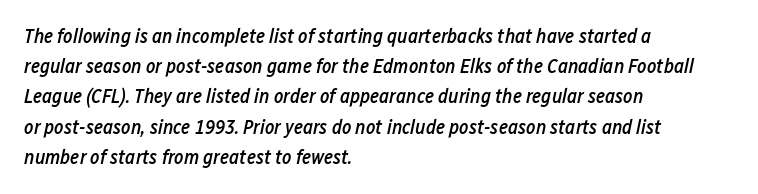
{"italic": "yes", "lean": "right", "slant_degrees": 12, "bold": "semi", "underline": "no", "align": "left", "line_spacing": "normal", "line_spacing_ratio": 1.51, "letter_spacing": "normal", "letter_spacing_em": 0.0, "glyph_px": 20}
